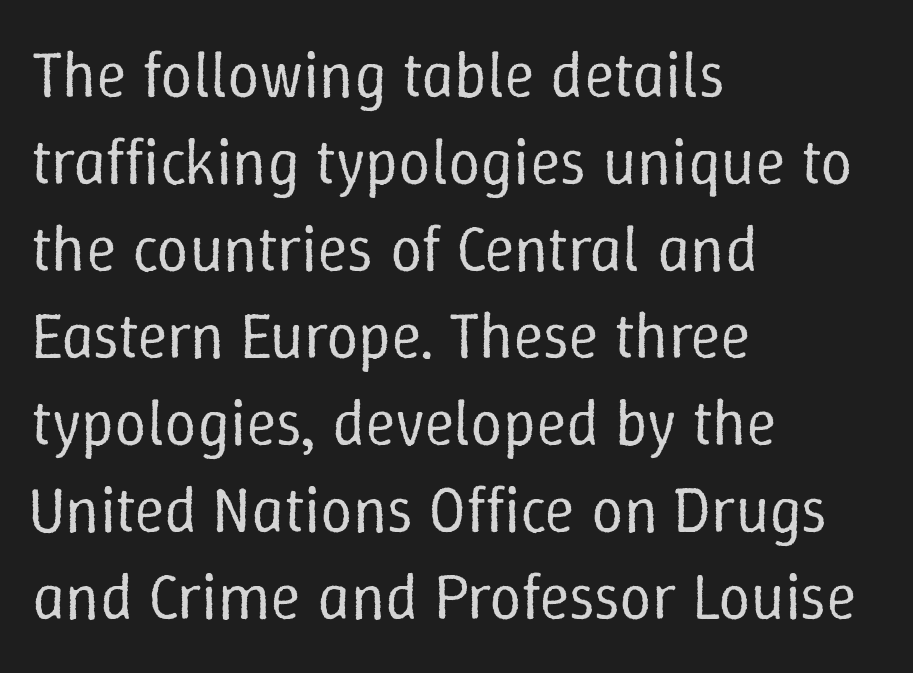
{"italic": "no", "bold": "no", "weight": "regular", "width": "normal", "stroke_contrast": "low", "x_height": "medium", "monospaced": "no", "underline": "no", "align": "left", "line_spacing": "normal", "line_spacing_ratio": 1.36, "letter_spacing": "normal", "letter_spacing_em": 0.0, "glyph_px": 64}
